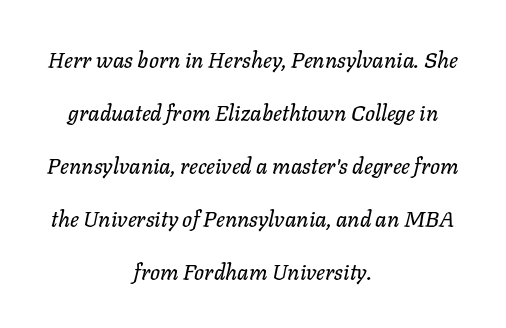
The image shows 22 px text type, italic (leaning right); set centered, loose line spacing (2.41x), normal letter spacing, not underlined.
